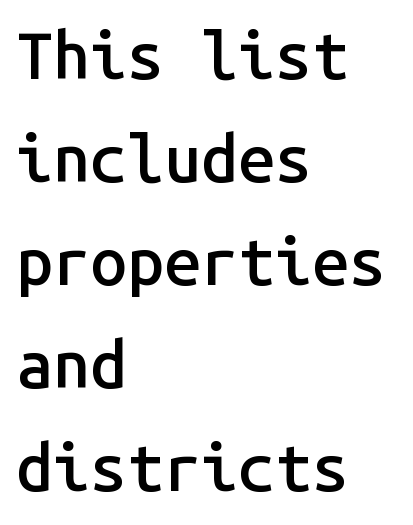
Q: Is the text bold? A: Semi-bold.
Q: Is the text italic (slanted)? A: No, it is upright.
Q: Is the typeface a serif or a sans-serif typeface? A: Sans-serif.
Q: Is the text underlined? A: No.
Q: How is the paragraph aligned? A: Left-aligned.
Q: Is the spacing between letters normal or unusually wide? A: Normal.
Q: Is the spacing between lines tight, normal or loose? A: Normal.
Q: Width (condensed, normal, or wide)? A: Normal.
Q: Stroke contrast? A: Low.
Q: x-height? A: Medium.
Q: Monospaced? A: Yes.
